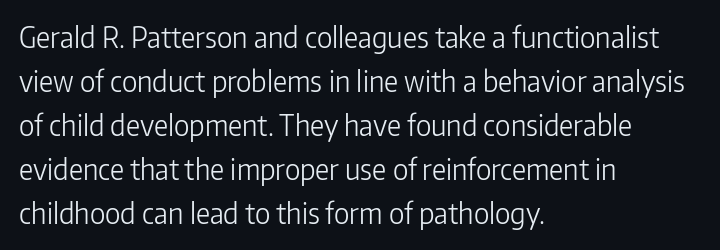
The weight tops out at a normal text grade. Unmarked baselines from the first word to the last. This sample uses an upright cut, with every glyph sitting square on the baseline. Notice how the passage keeps a crisp vertical edge on the left only. Horizontal bands of white between lines are of average thickness. Between one letter and the next there's only the usual sliver of space.
